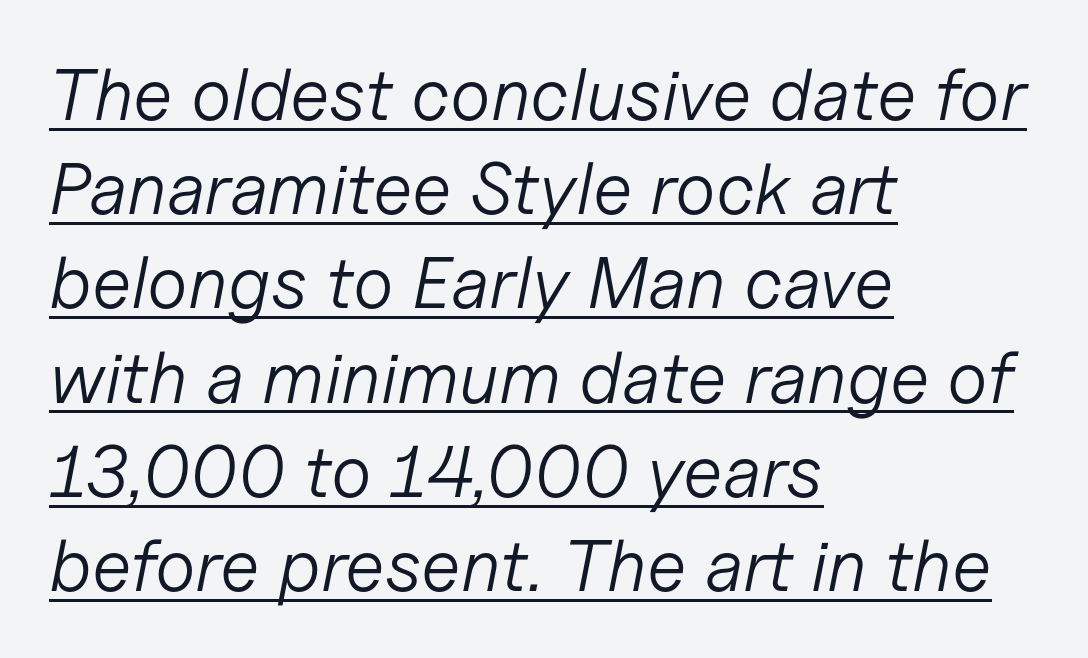
Q: Is the text bold? A: No.
Q: Is the text italic (slanted)? A: Yes, it leans right by about 11 degrees.
Q: Is the text underlined? A: Yes.
Q: How is the paragraph aligned? A: Left-aligned.
Q: Is the spacing between letters normal or unusually wide? A: Normal.
Q: Is the spacing between lines tight, normal or loose? A: Normal.
Q: Width (condensed, normal, or wide)? A: Normal.
Q: Stroke contrast? A: Low.
Q: x-height? A: Medium.
Q: Monospaced? A: No.
